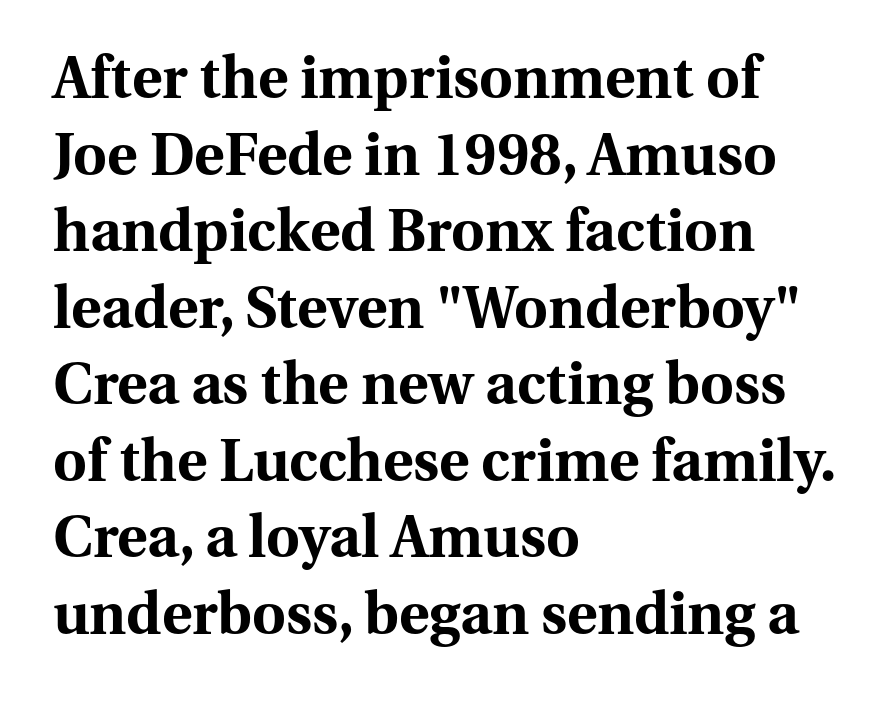
Q: Is the text bold? A: Yes.
Q: Is the text italic (slanted)? A: No, it is upright.
Q: Is the typeface a serif or a sans-serif typeface? A: Serif.
Q: Is the text underlined? A: No.
Q: How is the paragraph aligned? A: Left-aligned.
Q: Is the spacing between letters normal or unusually wide? A: Normal.
Q: Is the spacing between lines tight, normal or loose? A: Normal.
Q: Width (condensed, normal, or wide)? A: Normal.
Q: Stroke contrast? A: Medium.
Q: x-height? A: Medium.
Q: Monospaced? A: No.
